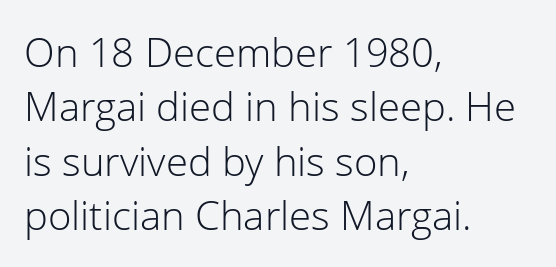
{"serif": "no", "italic": "no", "bold": "no", "weight": "light", "width": "normal", "stroke_contrast": "low", "x_height": "medium", "monospaced": "no", "underline": "no", "align": "left", "line_spacing": "normal", "line_spacing_ratio": 1.36, "letter_spacing": "normal", "letter_spacing_em": 0.0, "glyph_px": 40}
